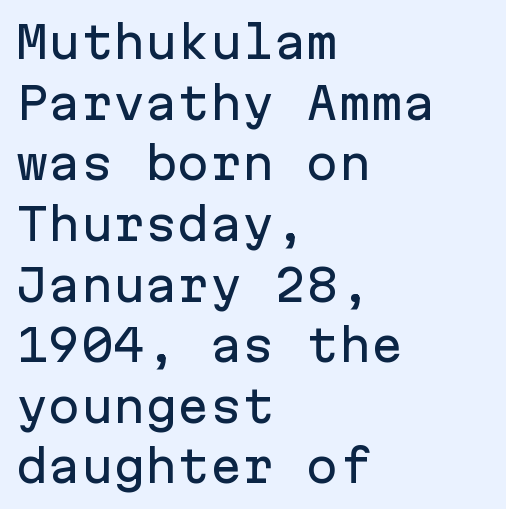
{"serif": "no", "italic": "no", "width": "normal", "stroke_contrast": "low", "x_height": "medium", "monospaced": "yes", "underline": "no", "align": "left", "line_spacing": "normal", "line_spacing_ratio": 1.41, "letter_spacing": "normal", "letter_spacing_em": 0.0, "glyph_px": 43}
